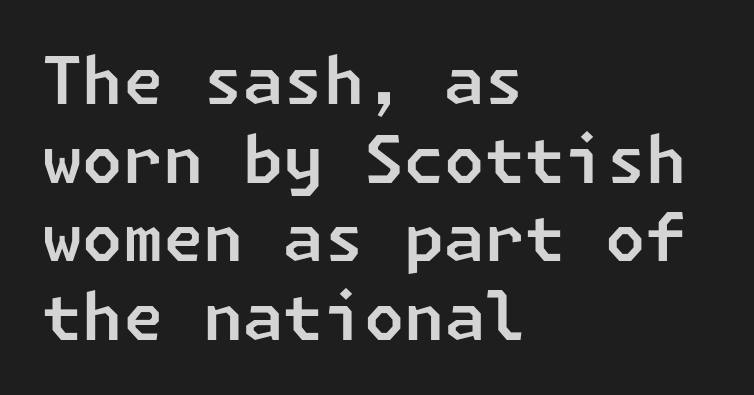
The image shows 65 px sans-serif type; set left-aligned, line spacing 1.21x, normal letter spacing, not underlined; low stroke contrast and a medium x-height.
